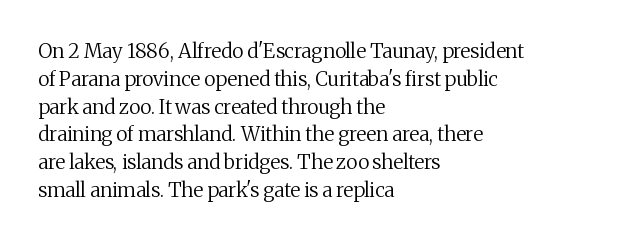
The image shows 20 px text type, upright; set left-aligned, normal line spacing (1.39x), normal letter spacing, not underlined.
